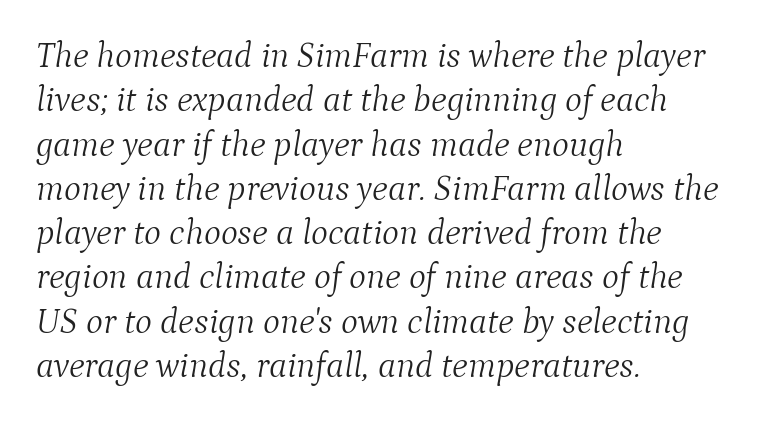
{"serif": "yes", "italic": "yes", "lean": "right", "slant_degrees": 9, "bold": "no", "weight": "light", "width": "normal", "stroke_contrast": "medium", "x_height": "medium", "monospaced": "no", "underline": "no", "align": "left", "line_spacing_ratio": 1.23, "letter_spacing": "normal", "letter_spacing_em": 0.0, "glyph_px": 36}
